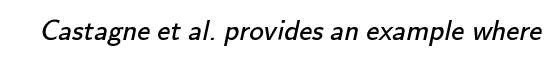
This is sans-serif lettering, the kind often seen on screens and signage. Here the designer chose a conventional face with non-uniform glyph widths. Plain, unruled lines of type. Nothing heavy about these letters — not bold at all. The tracking reads as untouched default to a designer's eye.
